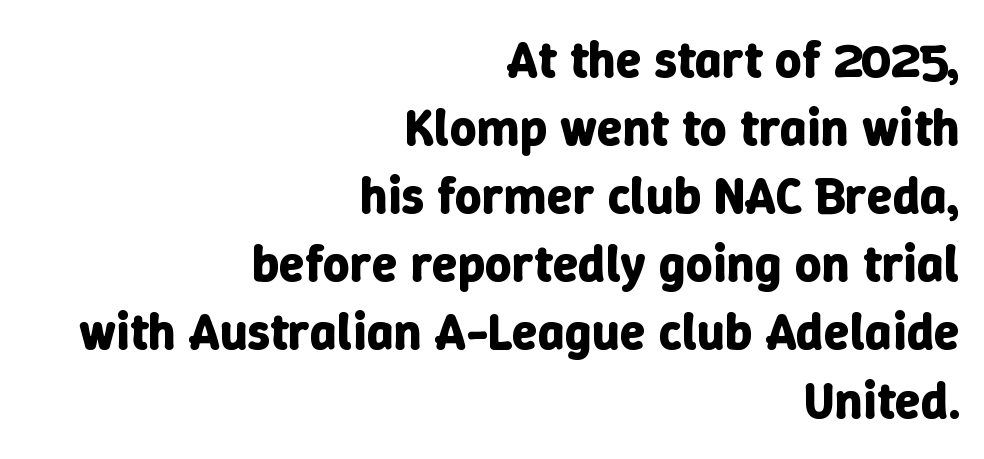
You could not count columns in this text — the font is proportionally spaced. Observe the ordinary spacing: letters are neighbours, not strangers. The gap between lines stays unmarked. Leftover space on each line is placed entirely before the opening word. Leading: standard.
